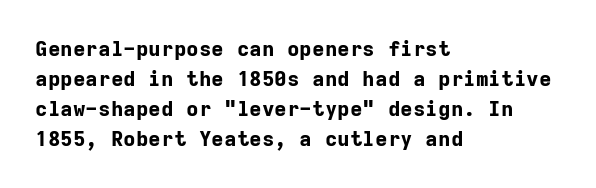
The font's upright variant was chosen for this text. These lines keep a tight, regular rhythm from letter to letter. Notice how thick the strokes are: this is what a full bold looks like. These lines sit exactly where default settings would place them.
